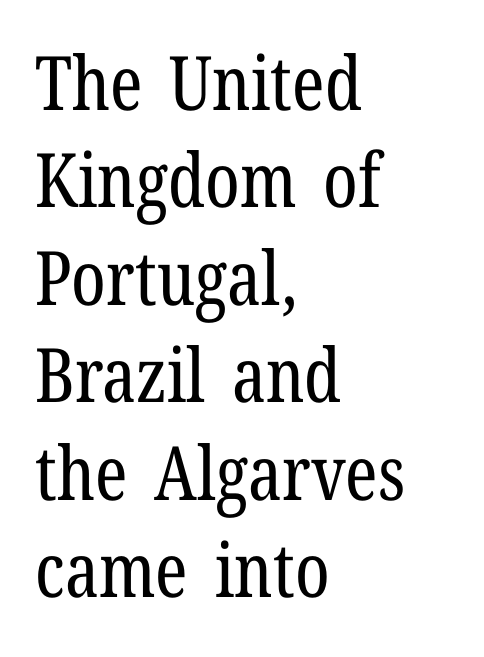
The image shows 75 px regular-weight, condensed serif type, upright; set left-aligned, normal line spacing (1.3x), normal letter spacing, not underlined; low stroke contrast and a medium x-height.
